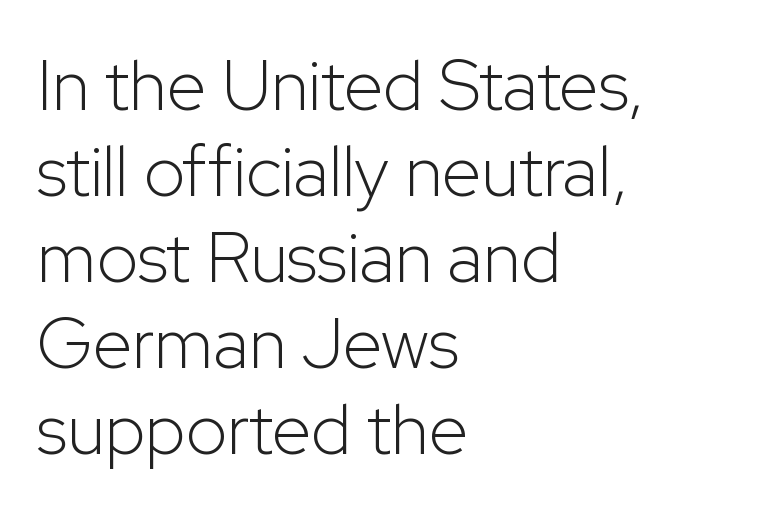
Q: Is the text bold? A: No.
Q: Is the text italic (slanted)? A: No, it is upright.
Q: Is the typeface a serif or a sans-serif typeface? A: Sans-serif.
Q: Is the text underlined? A: No.
Q: How is the paragraph aligned? A: Left-aligned.
Q: Is the spacing between letters normal or unusually wide? A: Normal.
Q: Width (condensed, normal, or wide)? A: Normal.
Q: Stroke contrast? A: Low.
Q: x-height? A: Medium.
Q: Monospaced? A: No.
